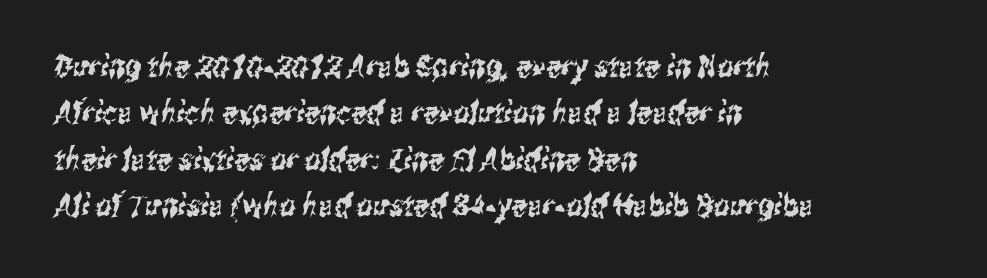
The compositor pushed each line to the left boundary. The type family on display is of the sans-serif kind. There is no visible air inserted between adjacent glyphs. Spacing verdict: proportional, widths tailored to each character.
